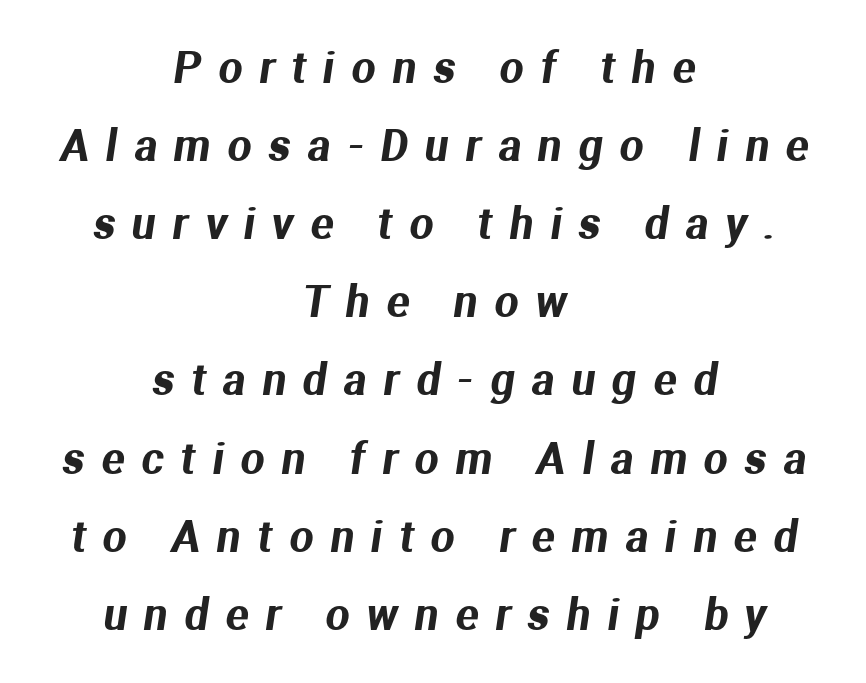
{"serif": "no", "width": "normal", "stroke_contrast": "medium", "x_height": "medium", "monospaced": "no", "underline": "no", "align": "center", "line_spacing_ratio": 1.86, "letter_spacing": "wide", "letter_spacing_em": 0.41, "glyph_px": 42}
